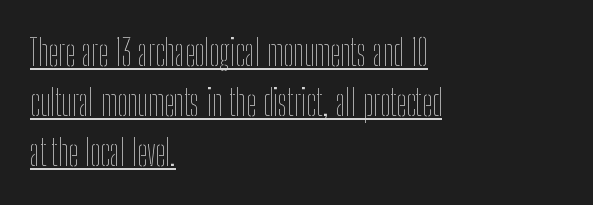
The image shows 36 px thin, condensed type, upright; set left-aligned, normal line spacing (1.39x), normal letter spacing, underlined; low stroke contrast and a medium x-height.
